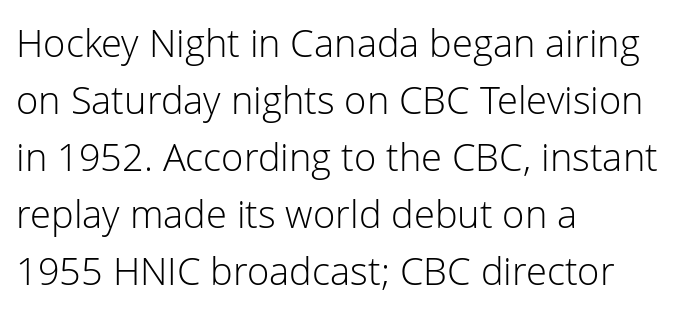
The image shows 38 px light sans-serif type, upright; set left-aligned, normal line spacing (1.5x), normal letter spacing, not underlined; low stroke contrast and a medium x-height.
